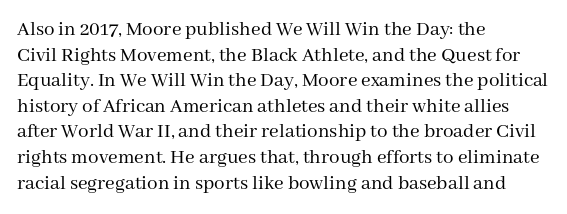
{"italic": "no", "bold": "no", "underline": "no", "align": "left", "line_spacing_ratio": 1.22, "letter_spacing": "normal", "letter_spacing_em": 0.0, "glyph_px": 21}
